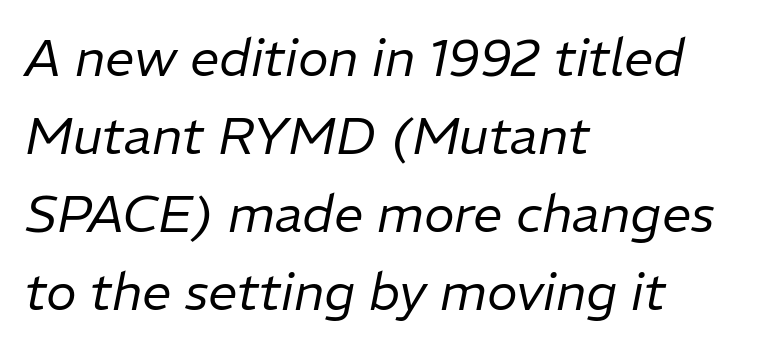
{"italic": "yes", "lean": "right", "slant_degrees": 11, "bold": "no", "weight": "regular", "width": "normal", "stroke_contrast": "low", "x_height": "medium", "monospaced": "no", "underline": "no", "align": "left", "line_spacing": "normal", "line_spacing_ratio": 1.5, "letter_spacing": "normal", "letter_spacing_em": 0.0, "glyph_px": 52}
